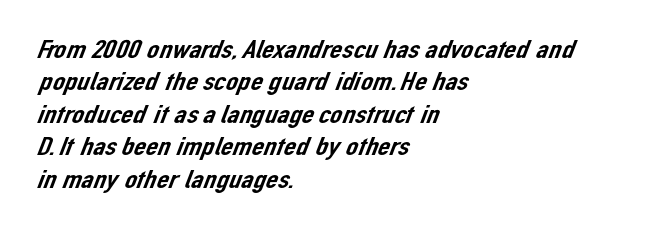
Q: Is the text underlined? A: No.
Q: How is the paragraph aligned? A: Left-aligned.
Q: Is the spacing between letters normal or unusually wide? A: Normal.
